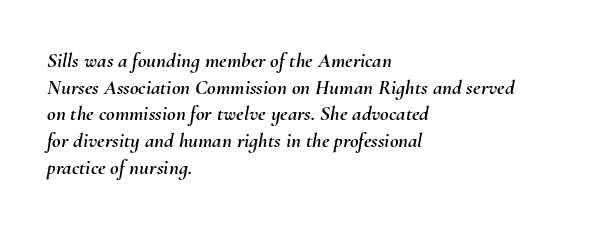
Q: Is the text italic (slanted)? A: Yes, it leans right by about 10 degrees.
Q: Is the text underlined? A: No.
Q: How is the paragraph aligned? A: Left-aligned.
Q: Is the spacing between letters normal or unusually wide? A: Normal.
Q: Is the spacing between lines tight, normal or loose? A: Normal.
